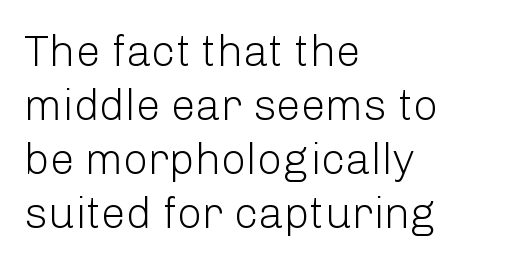
Q: Is the text bold? A: No.
Q: Is the text italic (slanted)? A: No, it is upright.
Q: Is the typeface a serif or a sans-serif typeface? A: Sans-serif.
Q: Is the text underlined? A: No.
Q: How is the paragraph aligned? A: Left-aligned.
Q: Is the spacing between letters normal or unusually wide? A: Normal.
Q: Width (condensed, normal, or wide)? A: Normal.
Q: Stroke contrast? A: Low.
Q: x-height? A: Medium.
Q: Monospaced? A: No.
